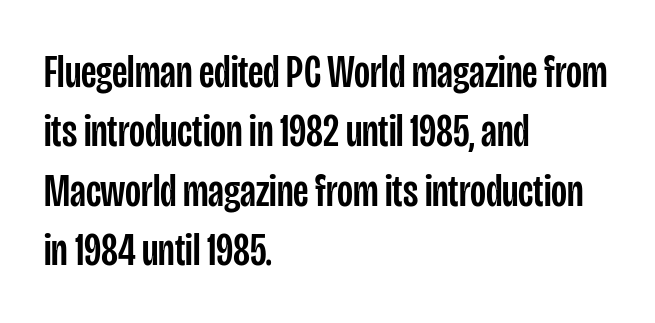
{"serif": "no", "italic": "no", "width": "condensed", "stroke_contrast": "low", "x_height": "large", "monospaced": "no", "underline": "no", "align": "left", "line_spacing": "normal", "line_spacing_ratio": 1.29, "letter_spacing": "normal", "letter_spacing_em": 0.0, "glyph_px": 46}
